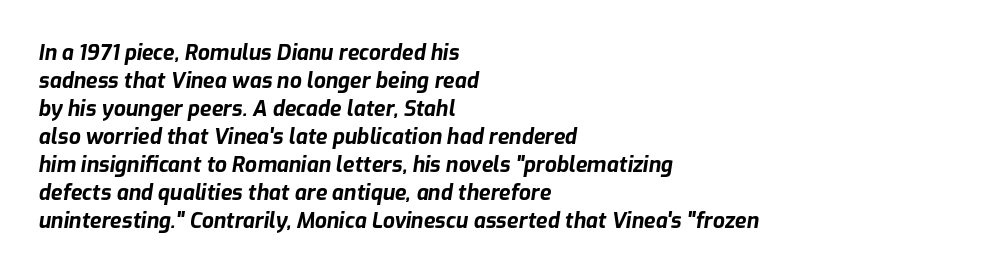
Notice how descenders clear the ascenders below comfortably — that's standard leading. The text block is weighted toward the left margin, trailing off unevenly rightward. A typesetter would call this zero additional tracking. The foot of each line stays bare and open. As a designer I'd log this as weight 700, bold. Slant detected: the letters are inclined.
